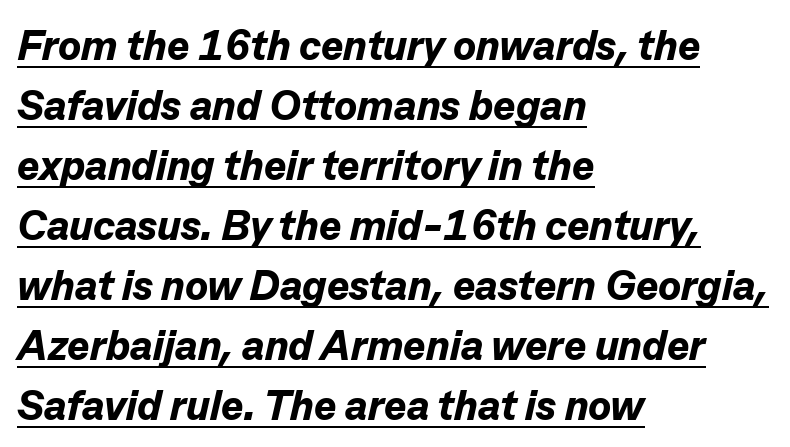
Q: Is the text bold? A: Yes.
Q: Is the text italic (slanted)? A: Yes, it leans right by about 13 degrees.
Q: Is the text underlined? A: Yes.
Q: How is the paragraph aligned? A: Left-aligned.
Q: Is the spacing between letters normal or unusually wide? A: Normal.
Q: Is the spacing between lines tight, normal or loose? A: Normal.
Q: Width (condensed, normal, or wide)? A: Normal.
Q: Stroke contrast? A: Low.
Q: x-height? A: Medium.
Q: Monospaced? A: No.
